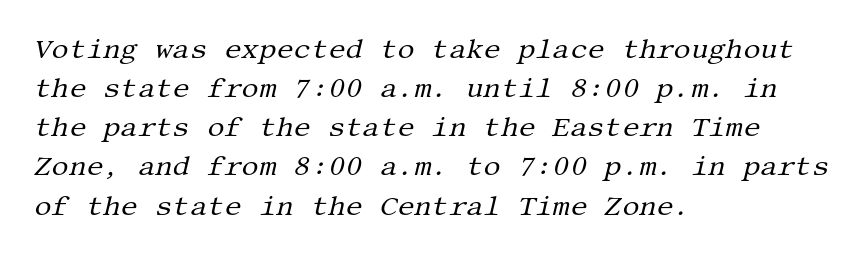
One-word summary of the alignment: left. The zone under the glyphs is completely vacant. Rendered with sloped, italic letterforms. Vertical stems look standard width or narrower in stroke. A typesetter would call this leading conventional body-copy spacing. How are the letters spaced? Ordinarily, with no added tracking.
